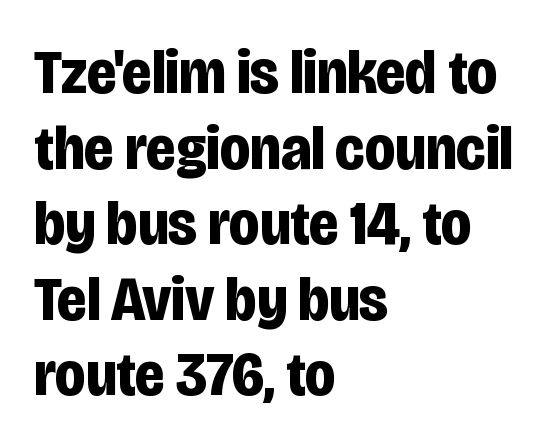
The image shows 63 px bold, condensed sans-serif type, upright; set left-aligned, line spacing 1.2x, normal letter spacing, not underlined; low stroke contrast and a large x-height.
